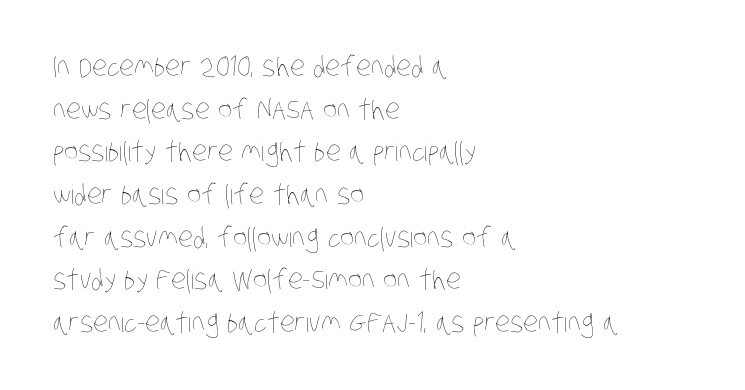
{"bold": "no", "underline": "no", "align": "left", "line_spacing": "normal", "line_spacing_ratio": 1.58, "letter_spacing": "normal", "letter_spacing_em": 0.0, "glyph_px": 27}
